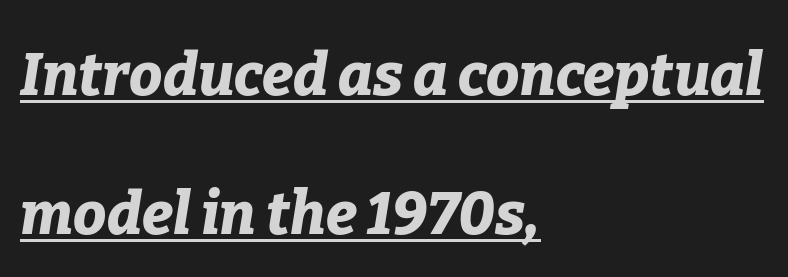
These lines stack with their left ends in a neat column. Is there an underline? Yes — a line sits under the letters. Is the type bold? Yes — the strokes are clearly thick and heavy. Note the varied advance widths — an 'i' is clearly narrower than an 'm'.
